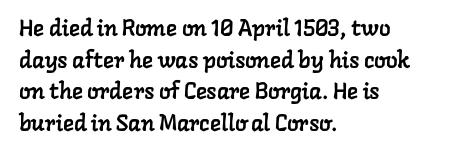
The image shows 23 px text type; set left-aligned, normal line spacing (1.38x), normal letter spacing, not underlined.
